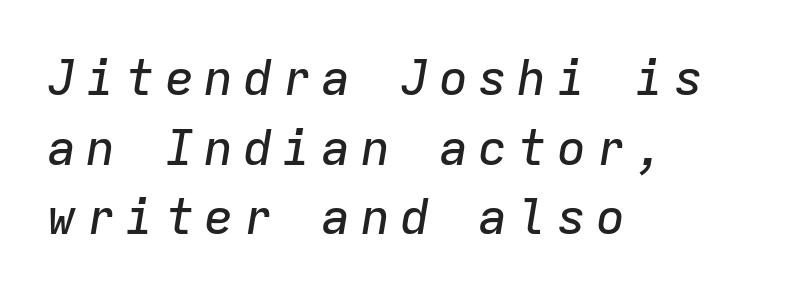
Substantial extra tracking has been applied to these lines. A clean baseline with only descenders dipping below it. The lines in this sample share a left origin and differ only in where they stop. You could count columns in this text — the font is strictly monospaced.
